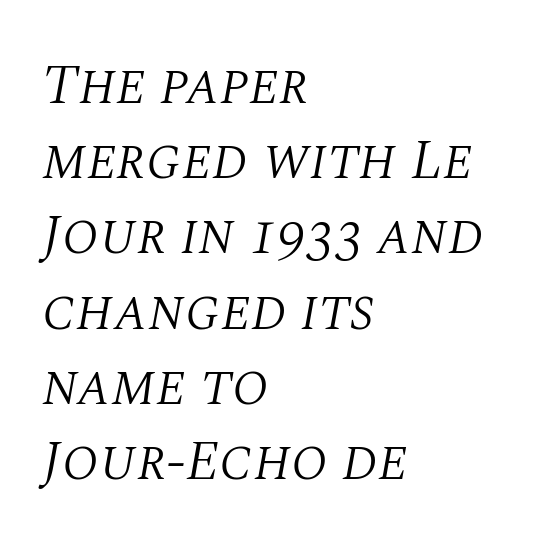
{"serif": "yes", "italic": "yes", "lean": "right", "slant_degrees": 10, "bold": "no", "weight": "light", "width": "normal", "stroke_contrast": "medium", "x_height": "large", "monospaced": "no", "underline": "no", "align": "left", "line_spacing": "normal", "line_spacing_ratio": 1.32, "letter_spacing": "normal", "letter_spacing_em": 0.0, "glyph_px": 57}
